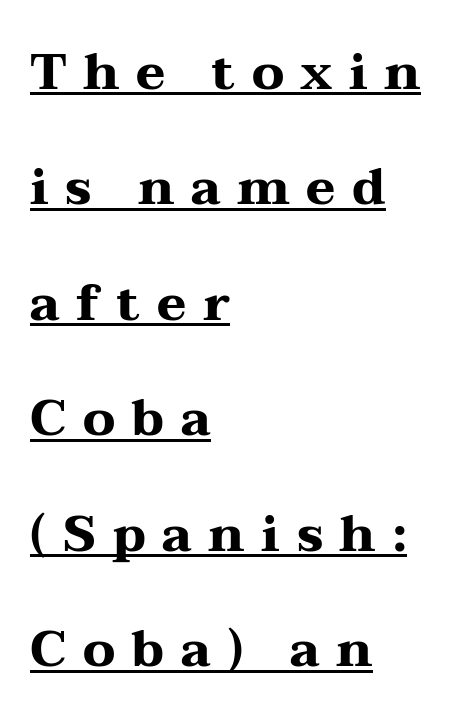
{"serif": "yes", "italic": "no", "bold": "yes", "weight": "heavy", "width": "wide", "stroke_contrast": "medium", "x_height": "medium", "monospaced": "no", "underline": "yes", "align": "left", "line_spacing": "loose", "line_spacing_ratio": 2.31, "letter_spacing": "wide", "letter_spacing_em": 0.33, "glyph_px": 50}
